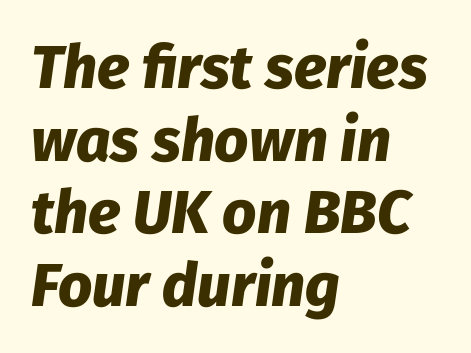
{"italic": "yes", "lean": "right", "slant_degrees": 8, "bold": "yes", "weight": "heavy", "width": "normal", "stroke_contrast": "low", "x_height": "medium", "monospaced": "no", "underline": "no", "align": "left", "line_spacing_ratio": 1.21, "letter_spacing": "normal", "letter_spacing_em": 0.0, "glyph_px": 60}
